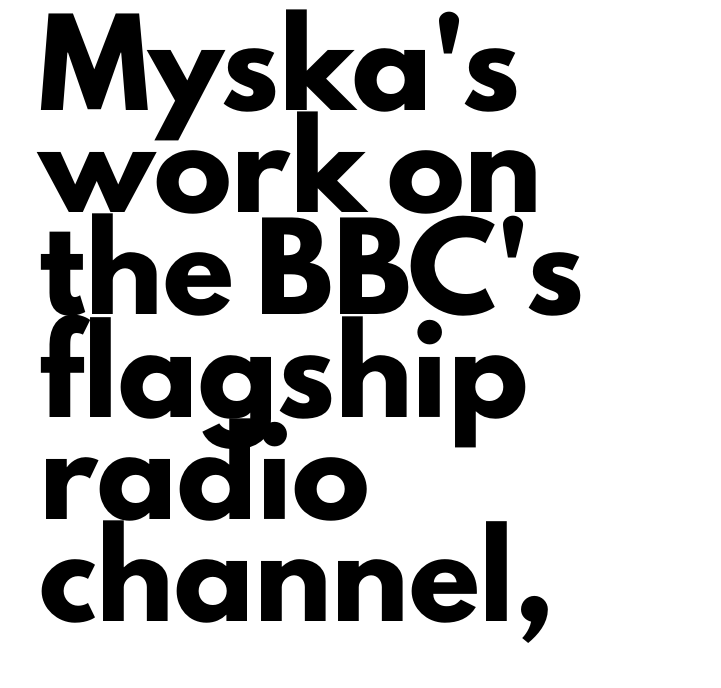
{"serif": "no", "italic": "no", "bold": "yes", "weight": "heavy", "width": "normal", "stroke_contrast": "low", "x_height": "small", "monospaced": "no", "underline": "no", "align": "left", "line_spacing": "normal", "line_spacing_ratio": 1.31, "letter_spacing": "normal", "letter_spacing_em": 0.0, "glyph_px": 78}
